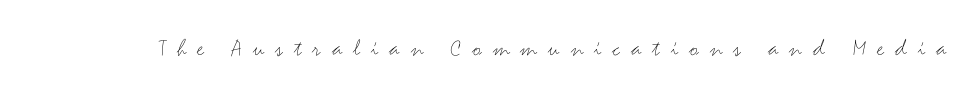
{"bold": "no", "underline": "no", "letter_spacing": "wide", "letter_spacing_em": 0.44, "glyph_px": 25}
